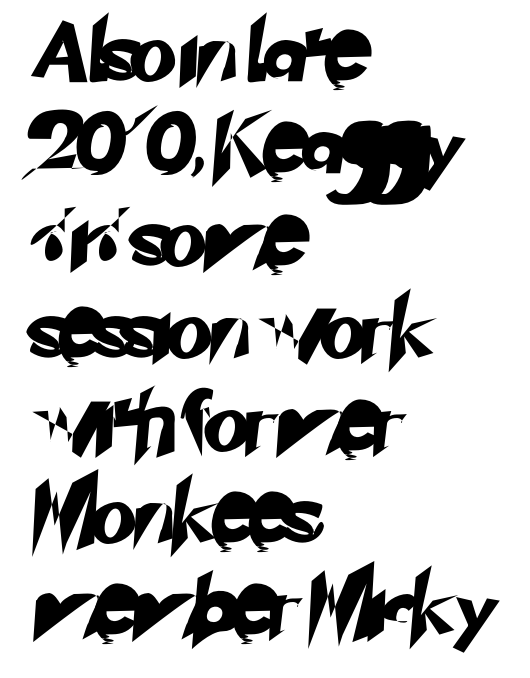
Q: Is the typeface a serif or a sans-serif typeface? A: Sans-serif.
Q: Is the text underlined? A: No.
Q: How is the paragraph aligned? A: Left-aligned.
Q: Is the spacing between letters normal or unusually wide? A: Normal.
Q: Is the spacing between lines tight, normal or loose? A: Normal.
Q: Width (condensed, normal, or wide)? A: Normal.
Q: Stroke contrast? A: Low.
Q: x-height? A: Small.
Q: Monospaced? A: No.
